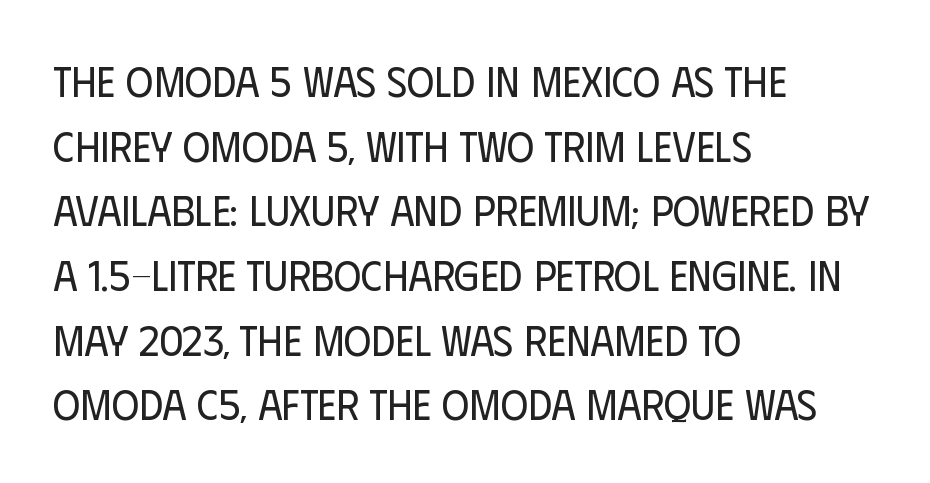
Q: Is the text bold? A: No.
Q: Is the text italic (slanted)? A: No, it is upright.
Q: Is the typeface a serif or a sans-serif typeface? A: Sans-serif.
Q: Is the text underlined? A: No.
Q: How is the paragraph aligned? A: Left-aligned.
Q: Is the spacing between letters normal or unusually wide? A: Normal.
Q: Is the spacing between lines tight, normal or loose? A: Normal.
Q: Width (condensed, normal, or wide)? A: Condensed.
Q: Stroke contrast? A: Low.
Q: x-height? A: Large.
Q: Monospaced? A: No.
